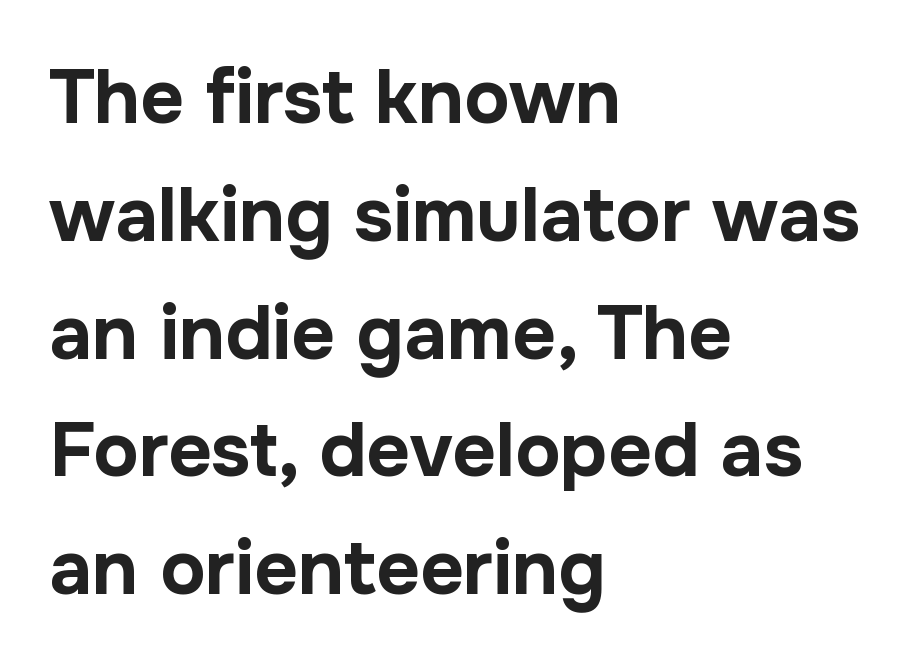
The image shows 76 px bold sans-serif type, upright; set left-aligned, normal line spacing (1.55x), normal letter spacing, not underlined; low stroke contrast and a medium x-height.
